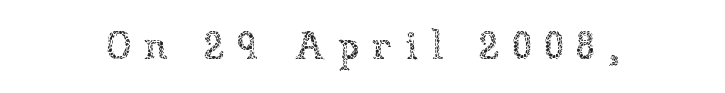
Horizontally, the lines are justified to the midpoint only. In terms of letterspacing, this is a distinctly airy, spread setting. Rule under the text: the space is simply empty. Is this a fixed-width face? No — the glyphs have proportional, varying widths. The typeface has the unassuming heft of standard copy or less. It's the straight-up-and-down kind of type.
